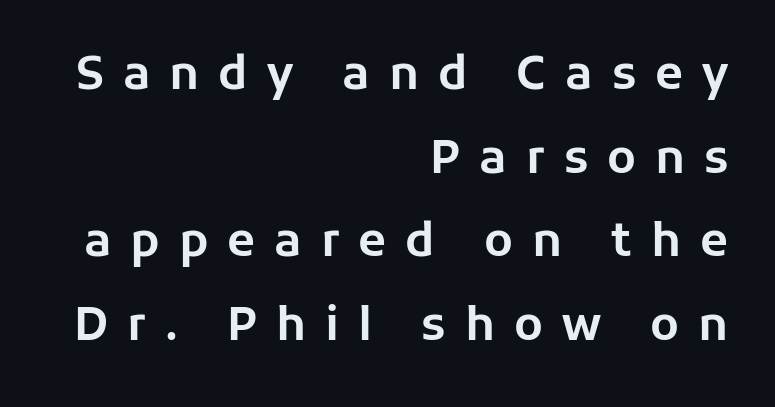
Q: Is the text italic (slanted)? A: No, it is upright.
Q: Is the typeface a serif or a sans-serif typeface? A: Sans-serif.
Q: Is the text underlined? A: No.
Q: How is the paragraph aligned? A: Right-aligned.
Q: Is the spacing between letters normal or unusually wide? A: Unusually wide.
Q: Width (condensed, normal, or wide)? A: Normal.
Q: Stroke contrast? A: Low.
Q: x-height? A: Medium.
Q: Monospaced? A: No.
